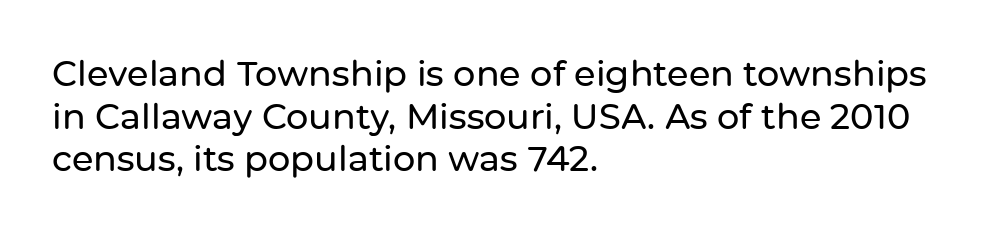
Each letter keeps its own natural width here, so spacing adapts to shape. Notice how the stems are strictly vertical — no italics here. Compared with a centered layout, this one pins lines to the left instead. The string is rendered with underlining switched off.
